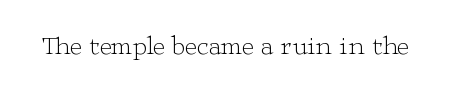
A roman cut, with each character standing at attention. Decoration check: the copy has no underline. The gaps between neighbouring characters are ordinary and unremarkable. Bold? No — there's no thickening of the strokes.
